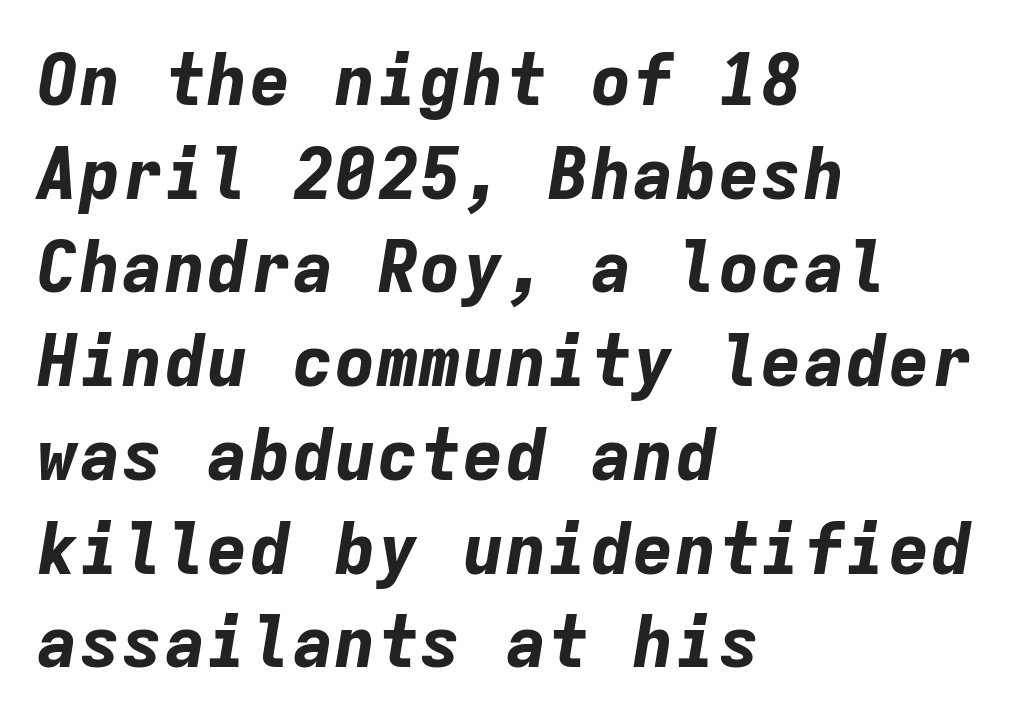
{"italic": "yes", "lean": "right", "slant_degrees": 9, "bold": "yes", "weight": "bold", "width": "normal", "stroke_contrast": "low", "x_height": "medium", "monospaced": "yes", "underline": "no", "align": "left", "line_spacing": "normal", "line_spacing_ratio": 1.32, "letter_spacing": "normal", "letter_spacing_em": 0.0, "glyph_px": 71}
